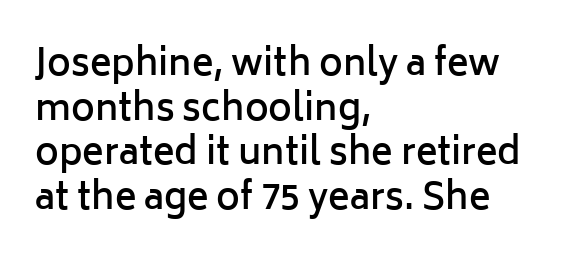
Q: Is the text bold? A: Semi-bold.
Q: Is the text italic (slanted)? A: No, it is upright.
Q: Is the typeface a serif or a sans-serif typeface? A: Sans-serif.
Q: Is the text underlined? A: No.
Q: How is the paragraph aligned? A: Left-aligned.
Q: Is the spacing between letters normal or unusually wide? A: Normal.
Q: Width (condensed, normal, or wide)? A: Normal.
Q: Stroke contrast? A: Low.
Q: x-height? A: Medium.
Q: Monospaced? A: No.
